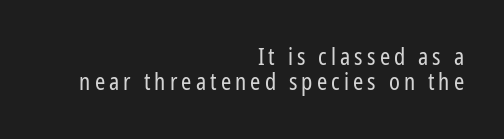
Q: Is the text bold? A: No.
Q: Is the text italic (slanted)? A: No, it is upright.
Q: Is the text underlined? A: No.
Q: How is the paragraph aligned? A: Right-aligned.
Q: Is the spacing between lines tight, normal or loose? A: Tight.
